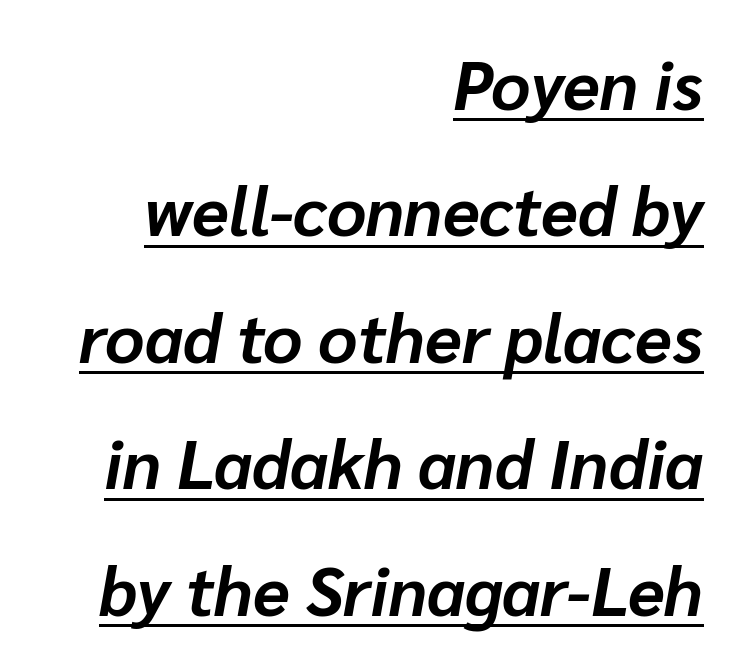
The image shows 68 px bold type, italic (leaning right); set right-aligned, line spacing 1.86x, normal letter spacing, underlined; low stroke contrast and a medium x-height.
